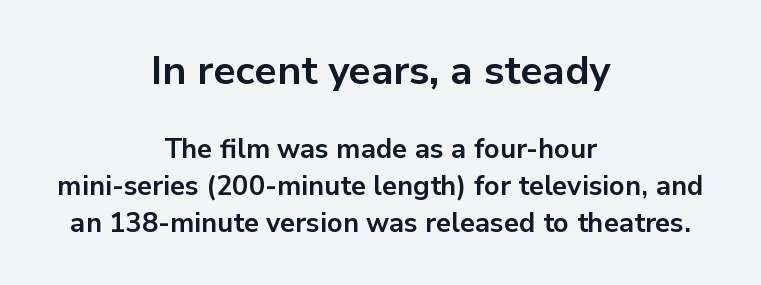
In terms of letterform style, serifs are entirely absent. Every row of glyphs is offset so its center matches the block's center. The space directly below the letters is spotless. Its strokes are broad and dark, the hallmark of bold type. Honestly, the letter spacing is just normal — you wouldn't notice it. Regular leading.
